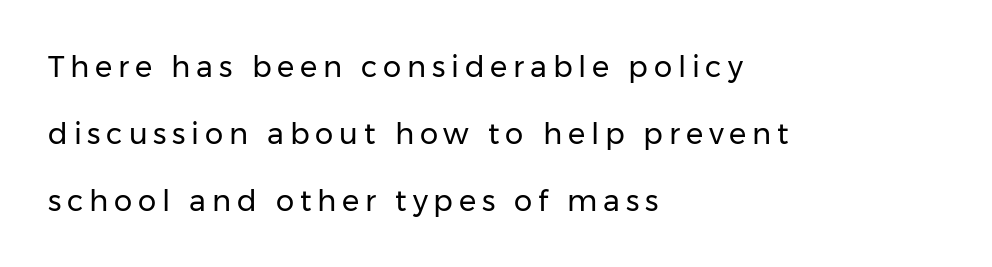
{"serif": "no", "italic": "no", "bold": "no", "weight": "regular", "width": "normal", "stroke_contrast": "low", "x_height": "medium", "monospaced": "no", "underline": "no", "align": "left", "line_spacing": "loose", "line_spacing_ratio": 2.31, "letter_spacing": "wide", "letter_spacing_em": 0.2, "glyph_px": 29}
